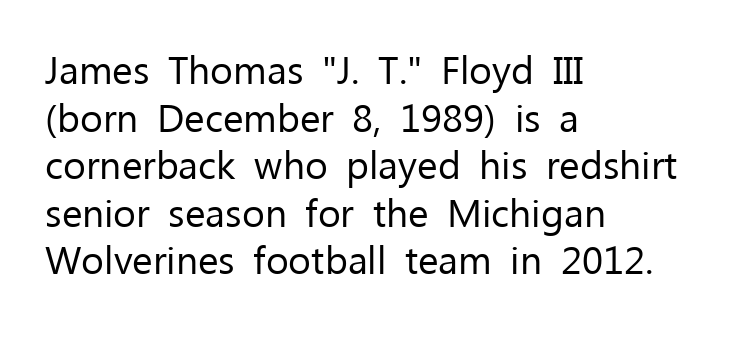
The image shows 39 px regular-weight sans-serif type, upright; set left-aligned, line spacing 1.22x, normal letter spacing, not underlined; low stroke contrast and a medium x-height.
